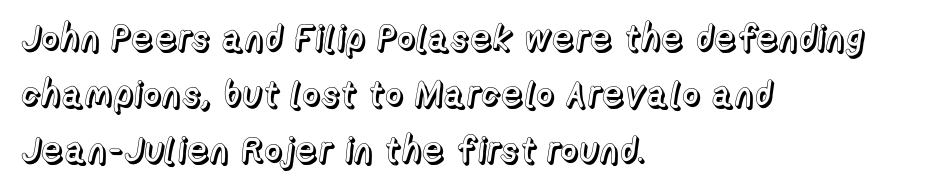
{"width": "normal", "x_height": "medium", "monospaced": "no", "underline": "no", "align": "left", "line_spacing": "normal", "line_spacing_ratio": 1.55, "letter_spacing": "normal", "letter_spacing_em": 0.0, "glyph_px": 36}
